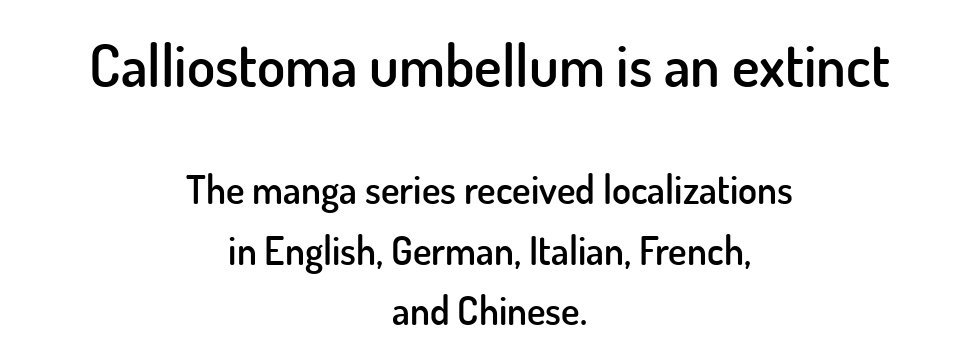
Characters remain perfectly vertical along every line. You could not count columns in this text — the font is proportionally spaced. Look at the bottom of the vertical strokes: they stop flat, with no serifs. In this sample the first text group is rendered at the bigger scale. Descenders hang freely into open space.
